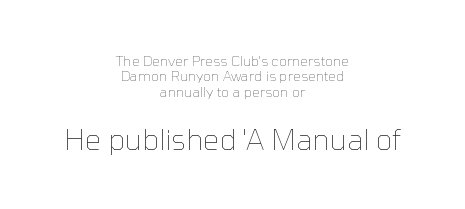
{"italic": "no", "bold": "no", "weight": "thin", "width": "normal", "stroke_contrast": "low", "x_height": "medium", "monospaced": "no", "underline": "no", "align": "center", "line_spacing": "tight", "line_spacing_ratio": 1.1, "letter_spacing": "normal", "letter_spacing_em": 0.0, "larger_block": "second", "size_ratio": 2.07, "glyph_px": 29}
